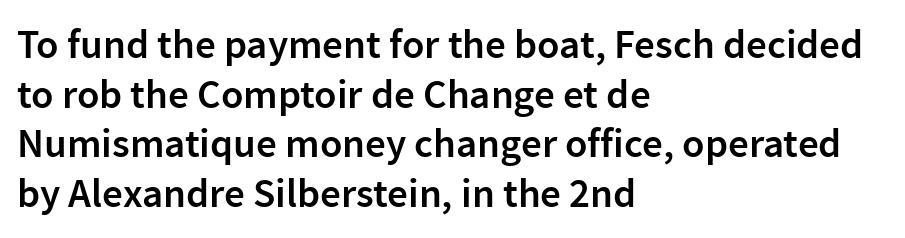
Q: Is the text bold? A: Semi-bold.
Q: Is the text italic (slanted)? A: No, it is upright.
Q: Is the typeface a serif or a sans-serif typeface? A: Sans-serif.
Q: Is the text underlined? A: No.
Q: How is the paragraph aligned? A: Left-aligned.
Q: Is the spacing between letters normal or unusually wide? A: Normal.
Q: Width (condensed, normal, or wide)? A: Normal.
Q: Stroke contrast? A: Low.
Q: x-height? A: Medium.
Q: Monospaced? A: No.
